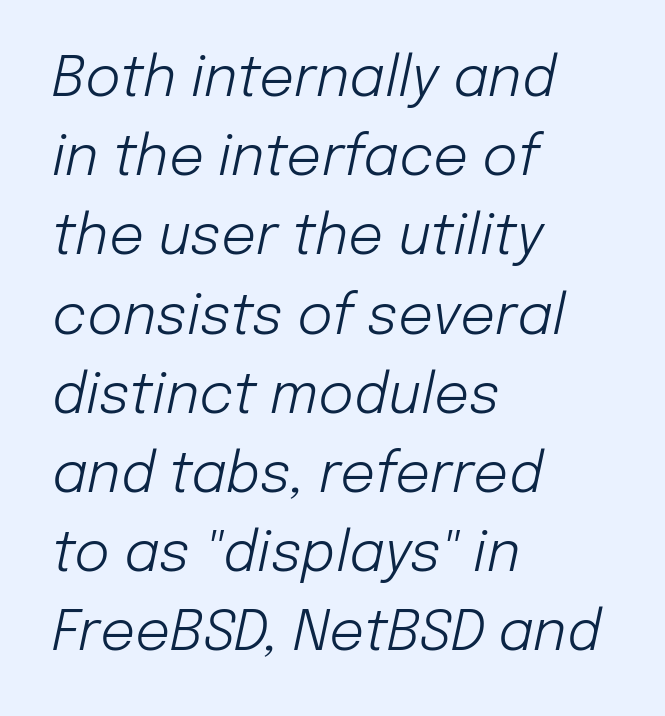
{"italic": "yes", "lean": "right", "slant_degrees": 12, "bold": "no", "weight": "light", "width": "normal", "stroke_contrast": "low", "x_height": "medium", "monospaced": "no", "underline": "no", "align": "left", "line_spacing": "normal", "line_spacing_ratio": 1.44, "letter_spacing": "normal", "letter_spacing_em": 0.0, "glyph_px": 55}
